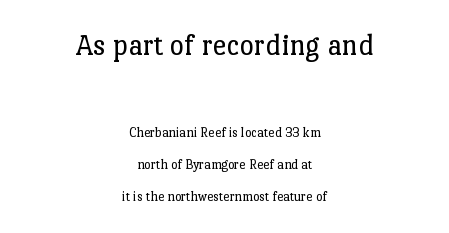
Q: Is the text bold? A: No.
Q: Is the text italic (slanted)? A: No, it is upright.
Q: Is the typeface a serif or a sans-serif typeface? A: Serif.
Q: Is the text underlined? A: No.
Q: How is the paragraph aligned? A: Centered.
Q: Is the spacing between letters normal or unusually wide? A: Normal.
Q: Is the spacing between lines tight, normal or loose? A: Loose.
Q: Which block of text is set in a larger size, the first (top) or the second (bottom)? A: The first (top) one.
Q: Width (condensed, normal, or wide)? A: Normal.
Q: Stroke contrast? A: Low.
Q: x-height? A: Medium.
Q: Monospaced? A: No.
